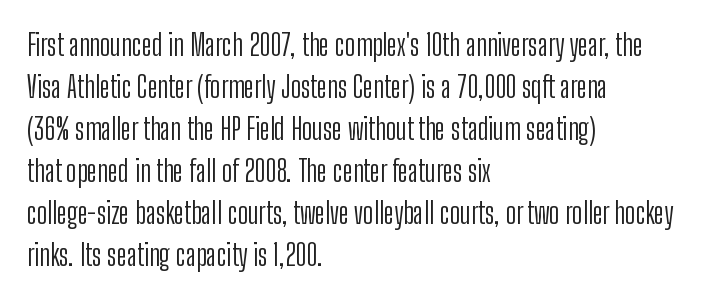
Q: Is the text bold? A: No.
Q: Is the text italic (slanted)? A: No, it is upright.
Q: Is the typeface a serif or a sans-serif typeface? A: Sans-serif.
Q: Is the text underlined? A: No.
Q: How is the paragraph aligned? A: Left-aligned.
Q: Is the spacing between letters normal or unusually wide? A: Normal.
Q: Is the spacing between lines tight, normal or loose? A: Normal.
Q: Width (condensed, normal, or wide)? A: Condensed.
Q: Stroke contrast? A: Low.
Q: x-height? A: Medium.
Q: Monospaced? A: No.
